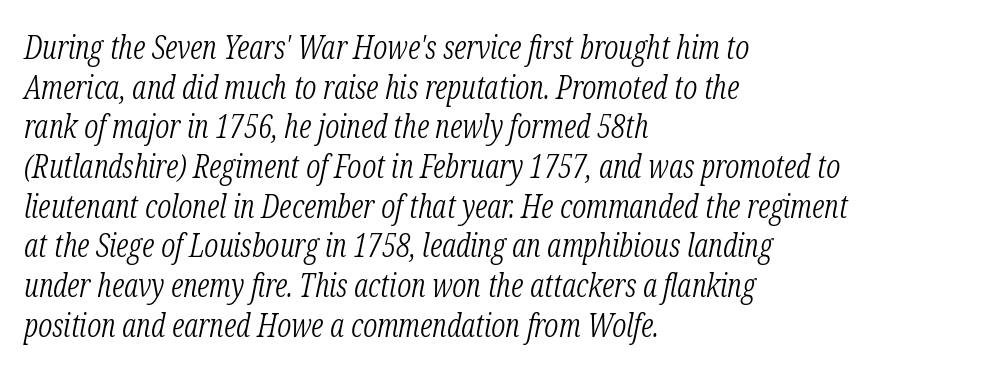
{"serif": "yes", "italic": "yes", "lean": "right", "slant_degrees": 12, "bold": "no", "weight": "light", "width": "condensed", "stroke_contrast": "low", "x_height": "medium", "monospaced": "no", "underline": "no", "align": "left", "line_spacing_ratio": 1.24, "letter_spacing": "normal", "letter_spacing_em": 0.0, "glyph_px": 32}
